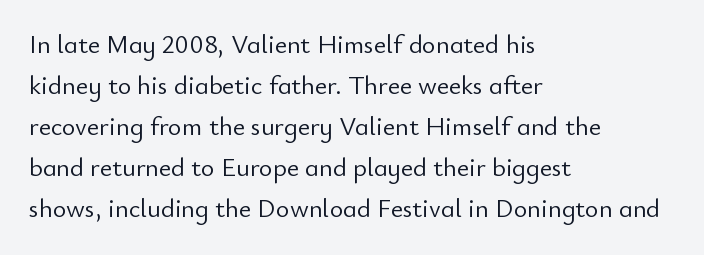
The image shows 26 px text type, upright; set left-aligned, normal line spacing (1.58x), normal letter spacing, not underlined.
